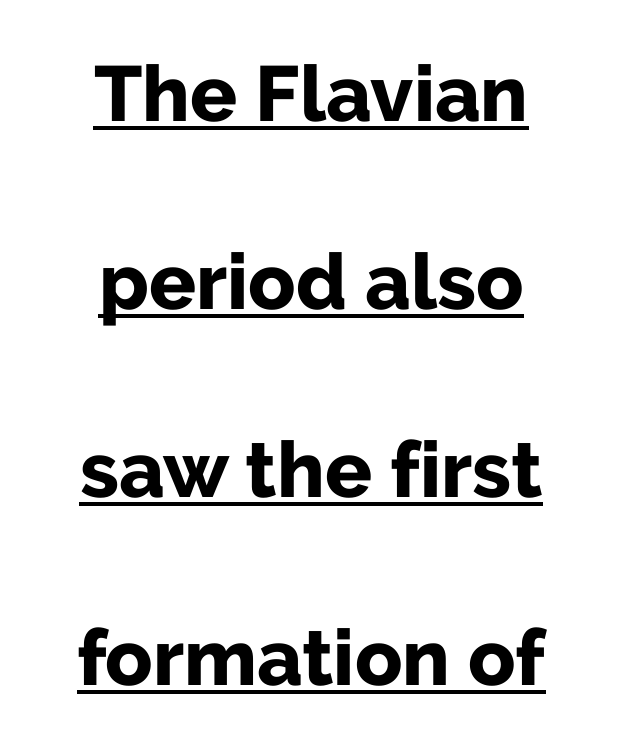
Q: Is the text bold? A: Yes.
Q: Is the text italic (slanted)? A: No, it is upright.
Q: Is the typeface a serif or a sans-serif typeface? A: Sans-serif.
Q: Is the text underlined? A: Yes.
Q: How is the paragraph aligned? A: Centered.
Q: Is the spacing between letters normal or unusually wide? A: Normal.
Q: Is the spacing between lines tight, normal or loose? A: Loose.
Q: Width (condensed, normal, or wide)? A: Normal.
Q: Stroke contrast? A: Low.
Q: x-height? A: Medium.
Q: Monospaced? A: No.
